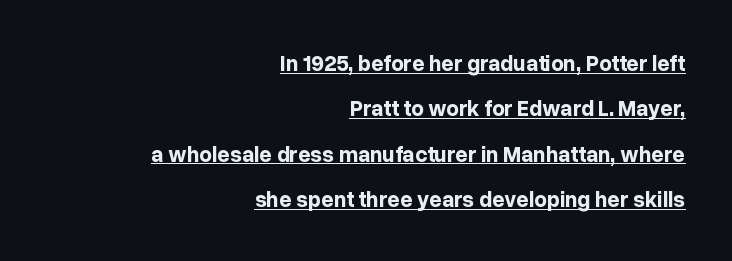
The lines are quadded right. Strokes here are thick enough to call this a true bold. The string is rendered with underlining switched on. Every character sits straight up, as roman type does.
